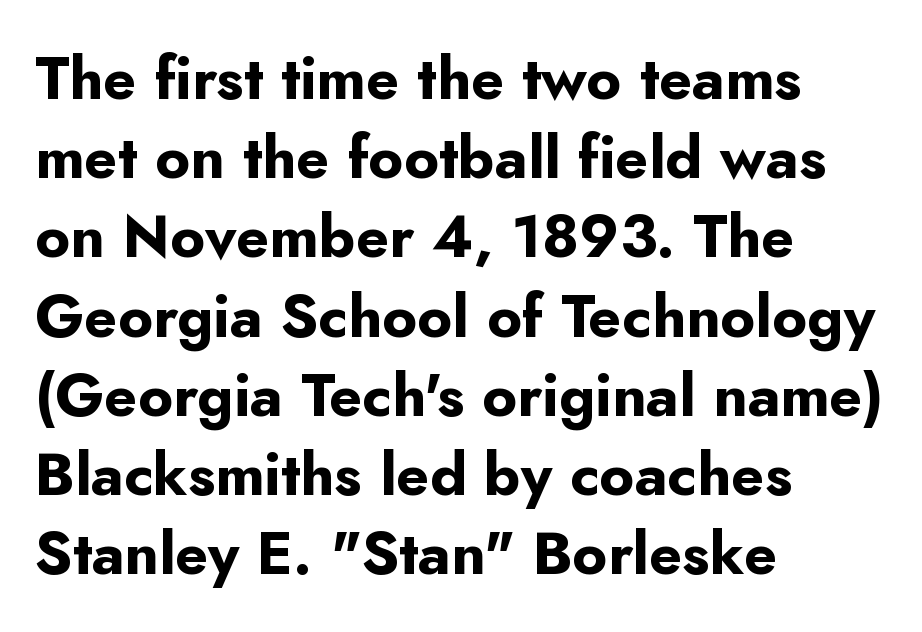
Q: Is the text bold? A: Yes.
Q: Is the text italic (slanted)? A: No, it is upright.
Q: Is the typeface a serif or a sans-serif typeface? A: Sans-serif.
Q: Is the text underlined? A: No.
Q: How is the paragraph aligned? A: Left-aligned.
Q: Is the spacing between letters normal or unusually wide? A: Normal.
Q: Is the spacing between lines tight, normal or loose? A: Normal.
Q: Width (condensed, normal, or wide)? A: Normal.
Q: Stroke contrast? A: Low.
Q: x-height? A: Small.
Q: Monospaced? A: No.
